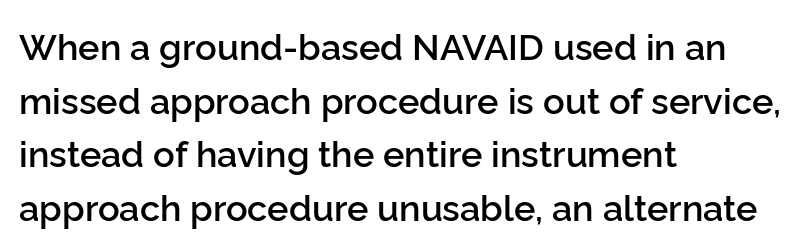
The space beneath each line is pristine and unruled. What's the leading like? Ordinary, nothing unusual. You can tell it's not italic because the verticals are truly vertical. You could not count columns in this text — the font is proportionally spaced. Check where the strokes stop: nothing finishes them off — pure sans. Short and long lines alike share a common starting point at left.
